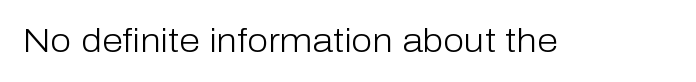
Q: Is the text bold? A: No.
Q: Is the text italic (slanted)? A: No, it is upright.
Q: Is the typeface a serif or a sans-serif typeface? A: Sans-serif.
Q: Is the text underlined? A: No.
Q: Is the spacing between letters normal or unusually wide? A: Normal.
Q: Width (condensed, normal, or wide)? A: Normal.
Q: Stroke contrast? A: Low.
Q: x-height? A: Medium.
Q: Monospaced? A: No.
